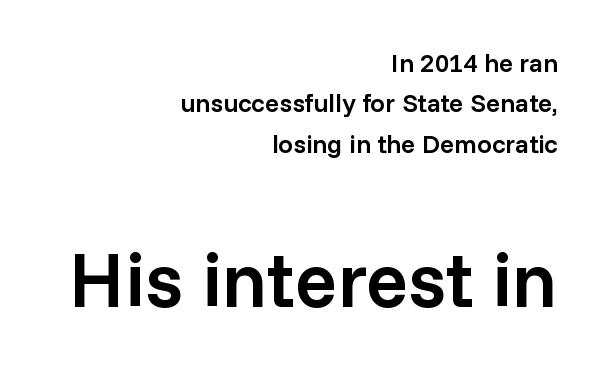
The image shows 78 px semibold sans-serif type, upright; set right-aligned, normal line spacing (1.55x), normal letter spacing, not underlined; the second (bottom) block is 3.0x larger; low stroke contrast and a medium x-height.
